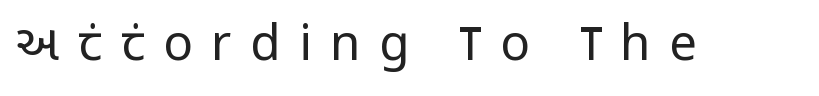
Q: Is the text bold? A: No.
Q: Is the text italic (slanted)? A: No, it is upright.
Q: Is the typeface a serif or a sans-serif typeface? A: Sans-serif.
Q: Is the text underlined? A: No.
Q: Is the spacing between letters normal or unusually wide? A: Unusually wide.
Q: Width (condensed, normal, or wide)? A: Condensed.
Q: Stroke contrast? A: Low.
Q: x-height? A: Large.
Q: Monospaced? A: No.
